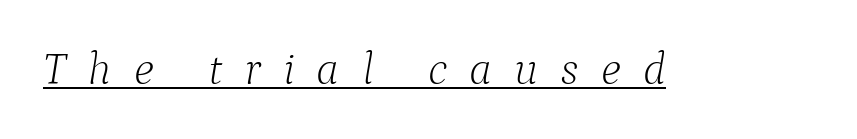
The image shows 46 px light serif type, italic (leaning right); set unusually wide letter spacing (+0.48 em), underlined; low stroke contrast and a medium x-height.
